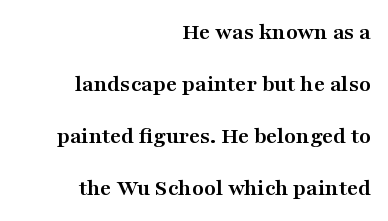
Q: Is the text bold? A: Yes.
Q: Is the text italic (slanted)? A: No, it is upright.
Q: Is the text underlined? A: No.
Q: How is the paragraph aligned? A: Right-aligned.
Q: Is the spacing between letters normal or unusually wide? A: Normal.
Q: Is the spacing between lines tight, normal or loose? A: Loose.
